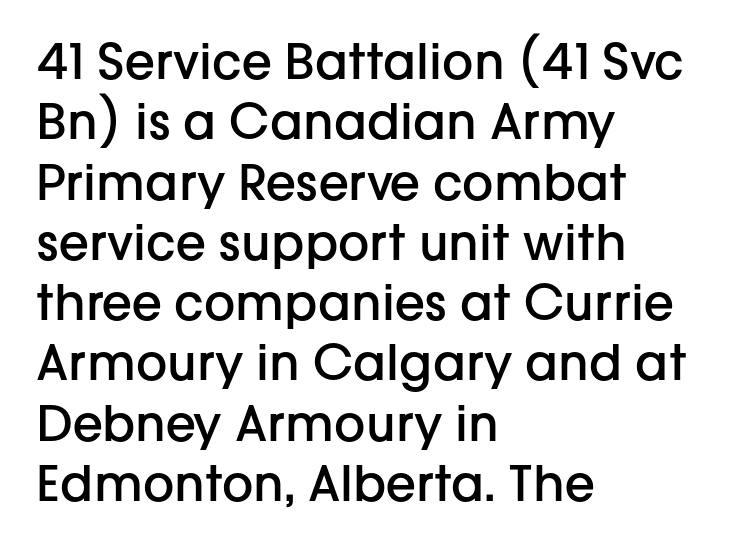
{"serif": "no", "italic": "no", "bold": "semi", "weight": "semibold", "width": "normal", "stroke_contrast": "low", "x_height": "medium", "monospaced": "no", "underline": "no", "align": "left", "line_spacing_ratio": 1.23, "letter_spacing": "normal", "letter_spacing_em": 0.0, "glyph_px": 49}
